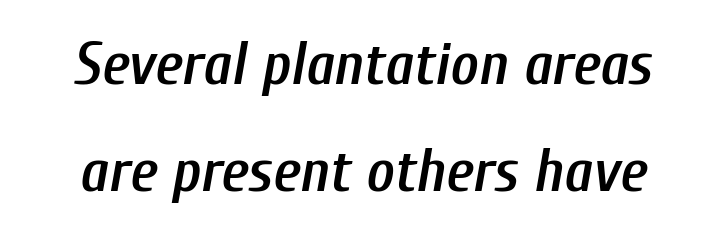
Q: Is the text bold? A: Semi-bold.
Q: Is the text italic (slanted)? A: Yes, it leans right by about 10 degrees.
Q: Is the text underlined? A: No.
Q: Is the spacing between letters normal or unusually wide? A: Normal.
Q: Width (condensed, normal, or wide)? A: Condensed.
Q: Stroke contrast? A: Low.
Q: x-height? A: Medium.
Q: Monospaced? A: No.
